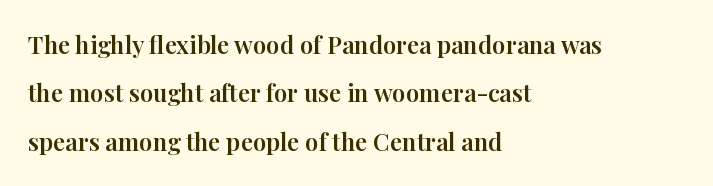
Baseline-to-baseline distance is far greater than the letter height. Is there any slant? The stems are plumb. The line texture is even and compact thanks to regular tracking. This rendering features lettering with no underline.
